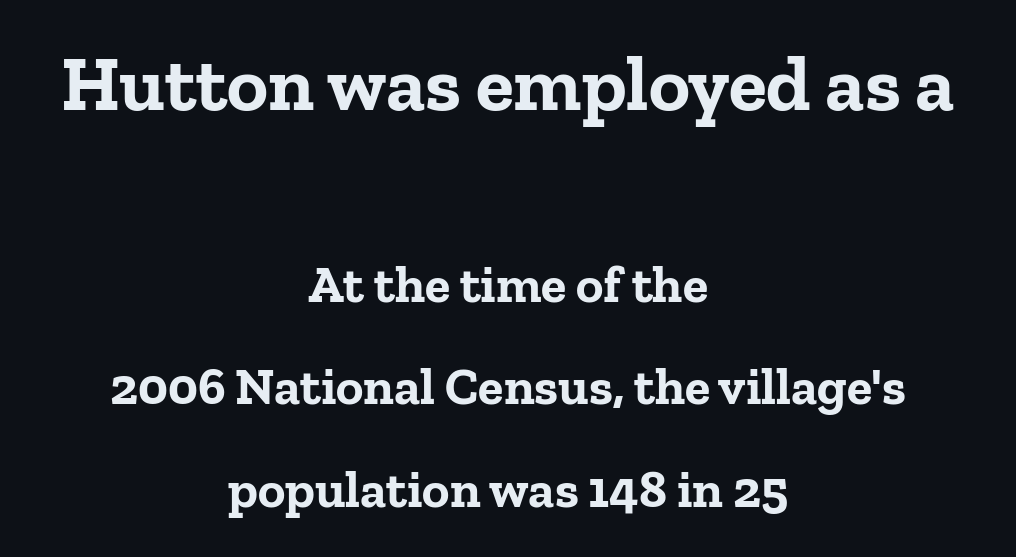
Style check: upright. Here the designer chose a conventional face with non-uniform glyph widths. Is this a sans? No — the strokes have serifs. Check under the words: just untouched page. The passage shown has conventional tracking throughout. Students, this is bold: see how much ink each stroke carries.
